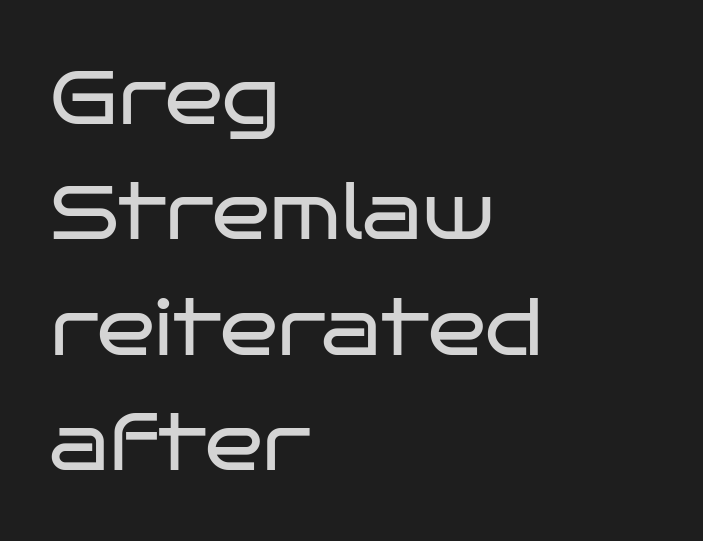
{"serif": "no", "italic": "no", "bold": "no", "weight": "regular", "width": "wide", "stroke_contrast": "low", "x_height": "large", "monospaced": "no", "underline": "no", "align": "left", "line_spacing": "normal", "line_spacing_ratio": 1.5, "letter_spacing": "normal", "letter_spacing_em": 0.0, "glyph_px": 77}
